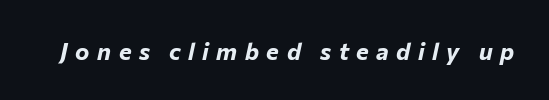
Q: Is the text bold? A: Yes.
Q: Is the text italic (slanted)? A: Yes, it leans right by about 12 degrees.
Q: Is the text underlined? A: No.
Q: Is the spacing between letters normal or unusually wide? A: Unusually wide.
